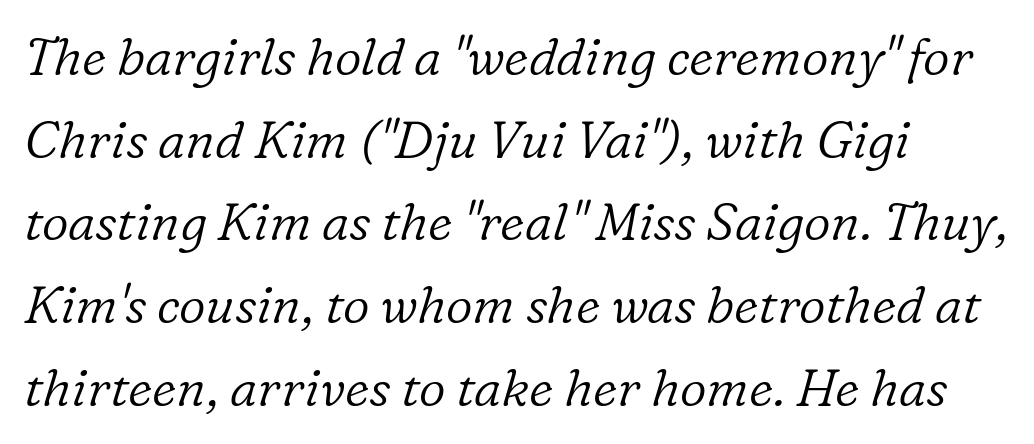
The image shows 52 px light serif type, italic (leaning right); set left-aligned, normal line spacing (1.59x), normal letter spacing, not underlined; low stroke contrast and a medium x-height.
